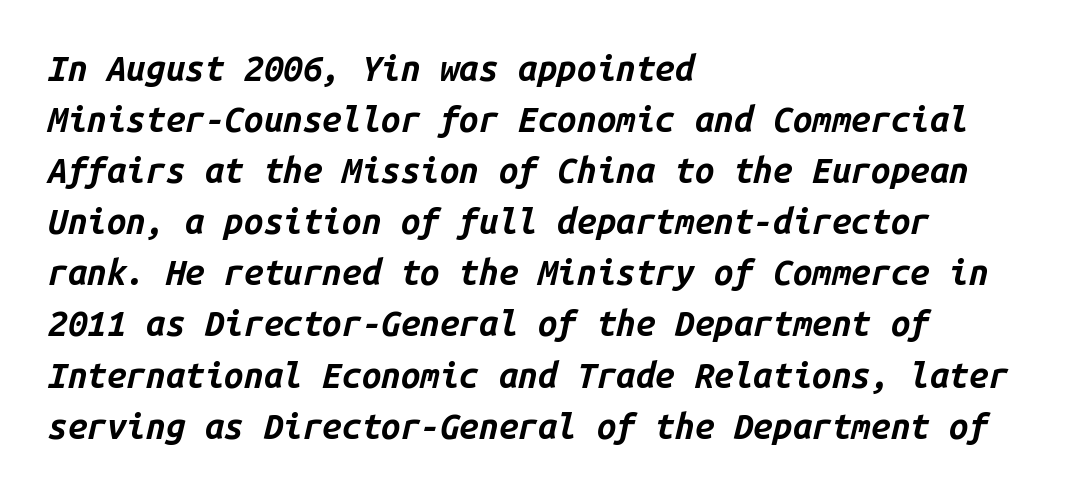
{"italic": "yes", "lean": "right", "slant_degrees": 14, "bold": "yes", "weight": "bold", "width": "normal", "stroke_contrast": "low", "x_height": "medium", "monospaced": "yes", "underline": "no", "align": "left", "line_spacing": "normal", "line_spacing_ratio": 1.46, "letter_spacing": "normal", "letter_spacing_em": 0.0, "glyph_px": 35}
